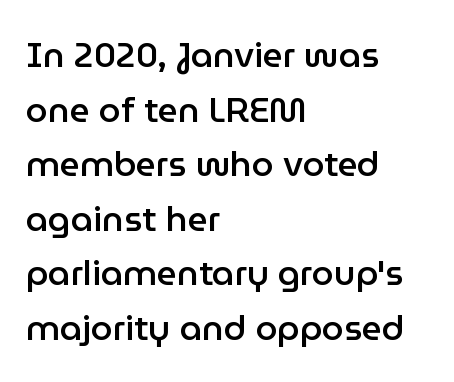
The image shows 35 px semibold sans-serif type, upright; set left-aligned, normal line spacing (1.56x), normal letter spacing, not underlined; low stroke contrast and a medium x-height.
